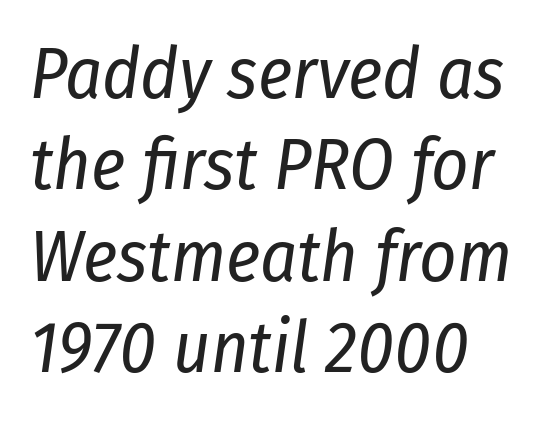
{"italic": "yes", "lean": "right", "slant_degrees": 8, "bold": "no", "weight": "regular", "width": "condensed", "stroke_contrast": "low", "x_height": "medium", "monospaced": "no", "underline": "no", "line_spacing": "normal", "line_spacing_ratio": 1.27, "letter_spacing": "normal", "letter_spacing_em": 0.0, "glyph_px": 72}
